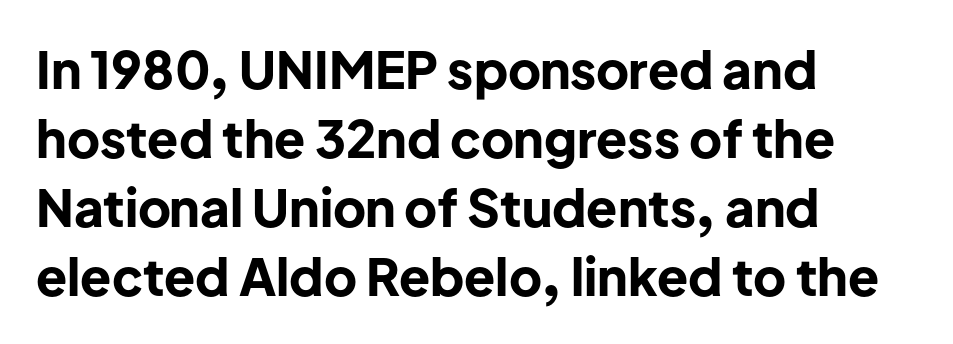
Q: Is the text bold? A: Yes.
Q: Is the text italic (slanted)? A: No, it is upright.
Q: Is the typeface a serif or a sans-serif typeface? A: Sans-serif.
Q: Is the text underlined? A: No.
Q: How is the paragraph aligned? A: Left-aligned.
Q: Is the spacing between letters normal or unusually wide? A: Normal.
Q: Is the spacing between lines tight, normal or loose? A: Normal.
Q: Width (condensed, normal, or wide)? A: Normal.
Q: Stroke contrast? A: Low.
Q: x-height? A: Medium.
Q: Monospaced? A: No.
